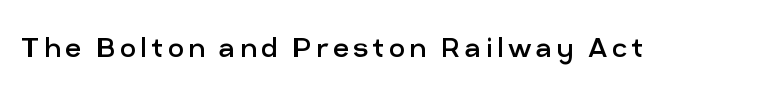
{"serif": "no", "italic": "no", "bold": "no", "weight": "regular", "width": "normal", "stroke_contrast": "low", "x_height": "medium", "monospaced": "no", "underline": "no", "glyph_px": 35}
